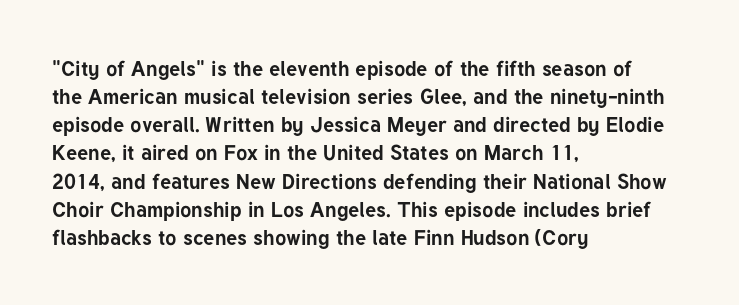
Q: Is the text bold? A: Yes.
Q: Is the text italic (slanted)? A: No, it is upright.
Q: Is the text underlined? A: No.
Q: How is the paragraph aligned? A: Left-aligned.
Q: Is the spacing between letters normal or unusually wide? A: Normal.
Q: Is the spacing between lines tight, normal or loose? A: Normal.
